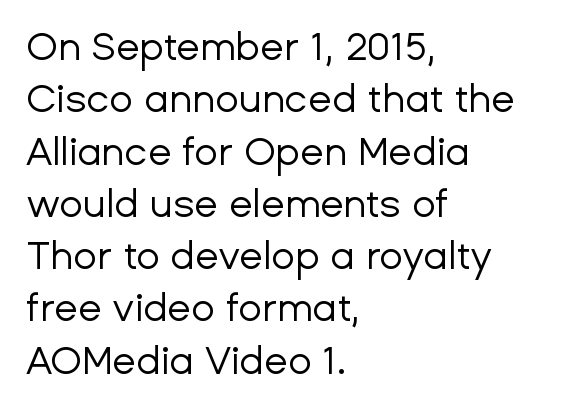
The image shows 39 px regular-weight sans-serif type, upright; set left-aligned, normal line spacing (1.34x), normal letter spacing, not underlined; low stroke contrast and a medium x-height.
